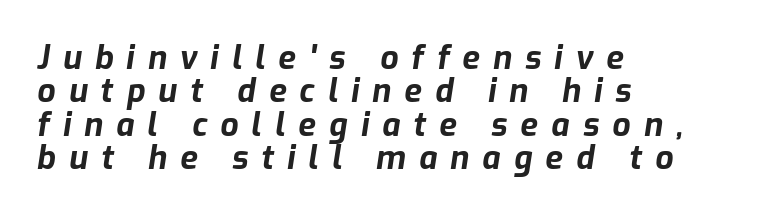
Yep, that's italic — everything's leaning. These lines carry a lot of weight — the face is fully bold. Looks like regular typesetting: each glyph gets only the width it needs. Is the block centered? No — it sits flush against the left margin. Is the letter spacing exaggerated? Yes — the characters are pushed far apart. Underline: absent.
